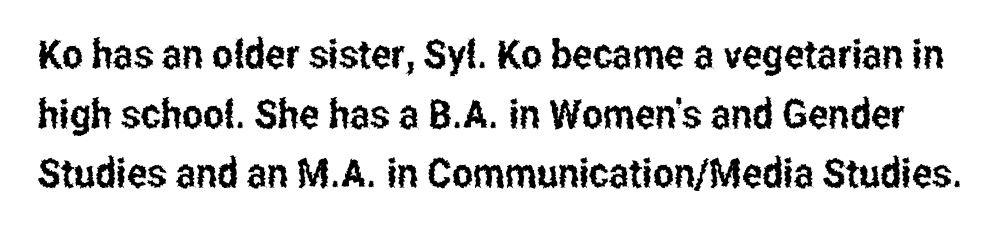
{"serif": "no", "italic": "no", "width": "condensed", "stroke_contrast": "low", "x_height": "medium", "monospaced": "no", "underline": "no", "line_spacing": "normal", "line_spacing_ratio": 1.49, "letter_spacing": "normal", "letter_spacing_em": 0.0, "glyph_px": 40}
